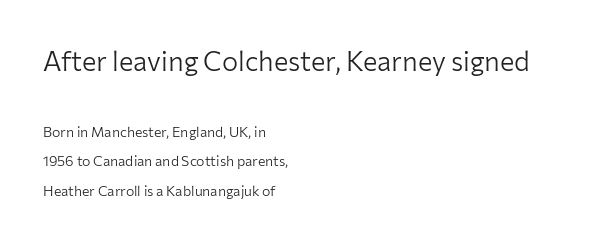
The image shows 27 px text type, upright; set left-aligned, loose line spacing (2.11x), normal letter spacing, not underlined; the first (top) block is 1.93x larger.
